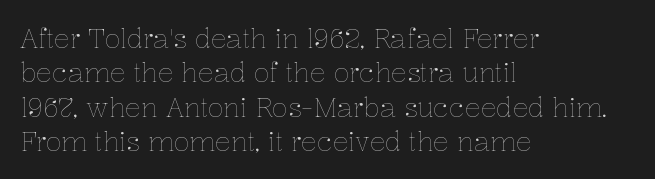
Leftover space on each line is placed entirely after the last word. Notice how the stems are strictly vertical — no italics here. The rendering uses a moderate line-height, typical for paragraphs. Underlining? Definitely not there. A light-to-regular cut is what we see here.
